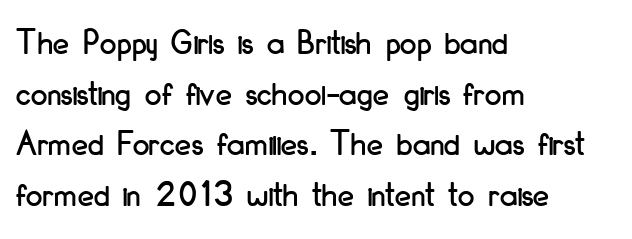
Notice how the passage keeps a crisp vertical edge on the left only. The rendering shows plain stroke endings on the letterforms — a sans-serif design. Here the glyphs are tracked normally, forming tight word shapes. Interline gaps are of average width in this sample. Unmarked baselines from the first word to the last.
